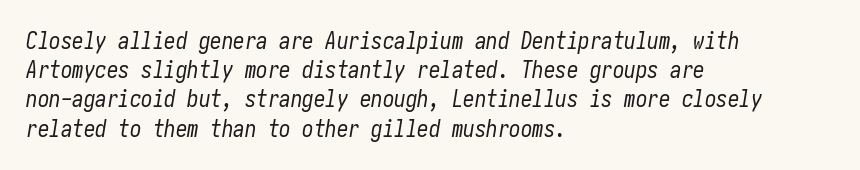
A classic flush-left, rag-right setting is used for this passage. Students, observe: this is what conventionally led text looks like. Quick note: underline off. There is no visible air inserted between adjacent glyphs. Bold? No — there's no thickening of the strokes.
